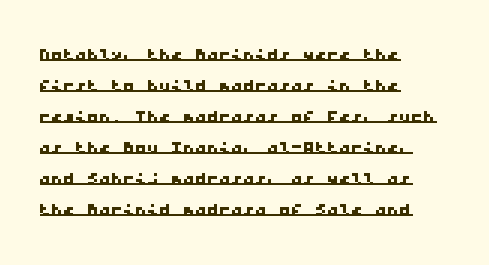
Q: Is the text underlined? A: Yes.
Q: How is the paragraph aligned? A: Left-aligned.
Q: Is the spacing between letters normal or unusually wide? A: Normal.
Q: Is the spacing between lines tight, normal or loose? A: Normal.
